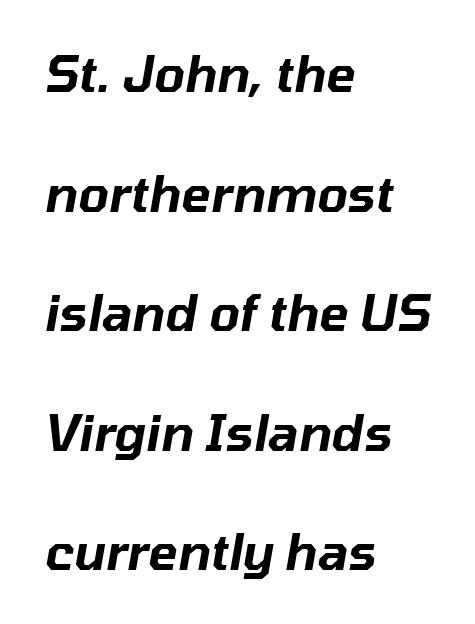
The specimen reads as italic at a glance. Here the designer chose a conventional face with non-uniform glyph widths. Each line starts at the same left margin while the right side varies. Words float on clear page, feet unadorned. Here the glyphs are tracked normally, forming tight word shapes. A great deal of white space separates one row of letters from the next.
